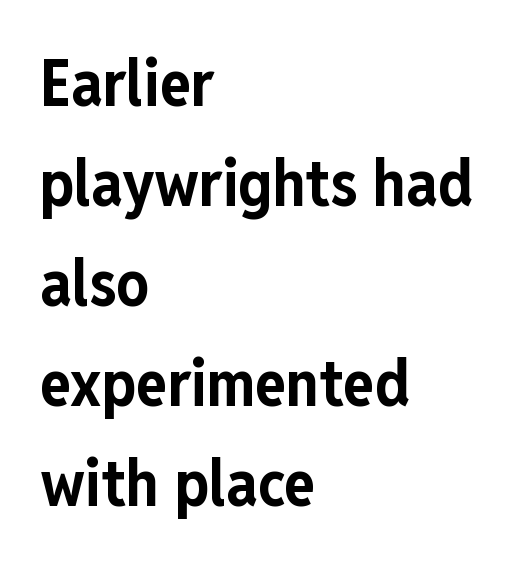
The image shows 65 px bold, condensed sans-serif type, upright; set left-aligned, normal line spacing (1.54x), normal letter spacing, not underlined; low stroke contrast and a medium x-height.
